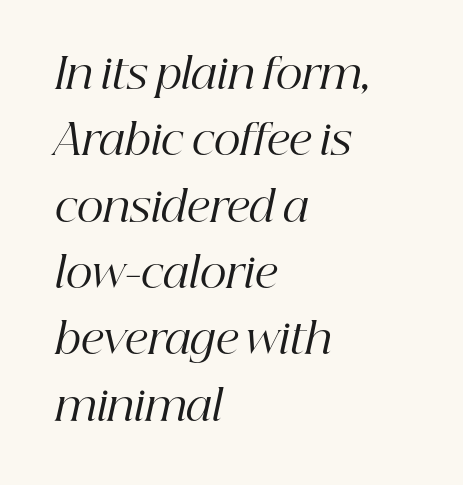
Q: Is the text bold? A: No.
Q: Is the text italic (slanted)? A: Yes, it leans right by about 12 degrees.
Q: Is the typeface a serif or a sans-serif typeface? A: Serif.
Q: Is the text underlined? A: No.
Q: How is the paragraph aligned? A: Left-aligned.
Q: Is the spacing between letters normal or unusually wide? A: Normal.
Q: Is the spacing between lines tight, normal or loose? A: Normal.
Q: Width (condensed, normal, or wide)? A: Normal.
Q: Stroke contrast? A: High.
Q: x-height? A: Medium.
Q: Monospaced? A: No.
